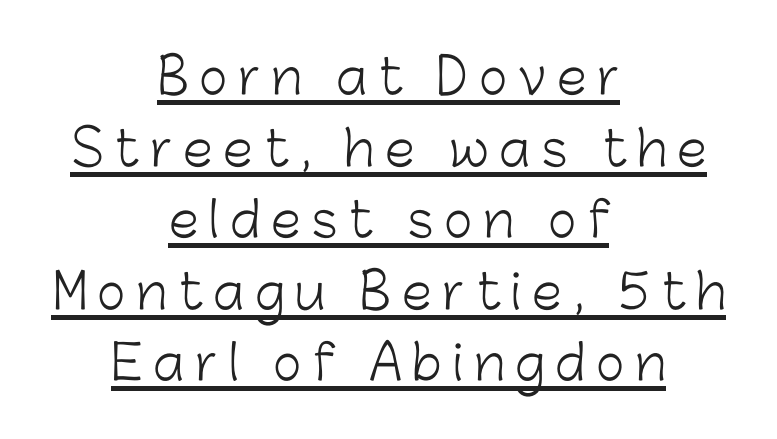
The image shows 48 px light sans-serif type, upright; set centered, normal line spacing (1.49x), unusually wide letter spacing (+0.23 em), underlined; low stroke contrast and a medium x-height.
